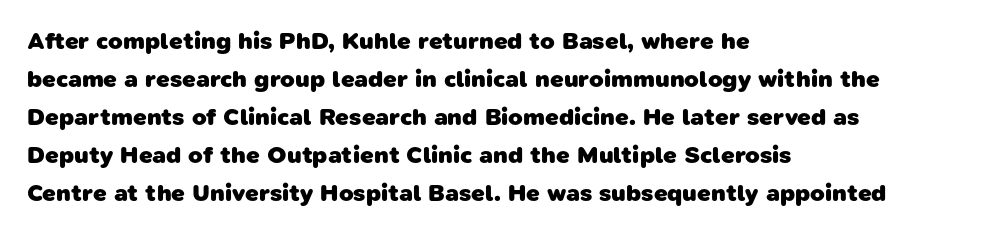
Q: Is the text bold? A: Yes.
Q: Is the text underlined? A: No.
Q: How is the paragraph aligned? A: Left-aligned.
Q: Is the spacing between letters normal or unusually wide? A: Normal.
Q: Is the spacing between lines tight, normal or loose? A: Normal.
